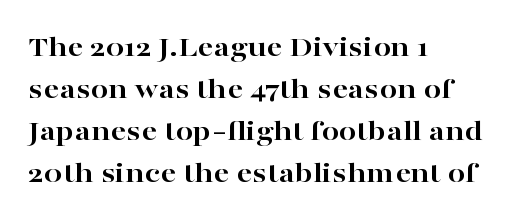
{"serif": "yes", "italic": "no", "bold": "yes", "weight": "bold", "width": "wide", "stroke_contrast": "high", "x_height": "medium", "monospaced": "no", "underline": "no", "align": "left", "line_spacing": "normal", "line_spacing_ratio": 1.35, "letter_spacing": "normal", "letter_spacing_em": 0.0, "glyph_px": 31}
